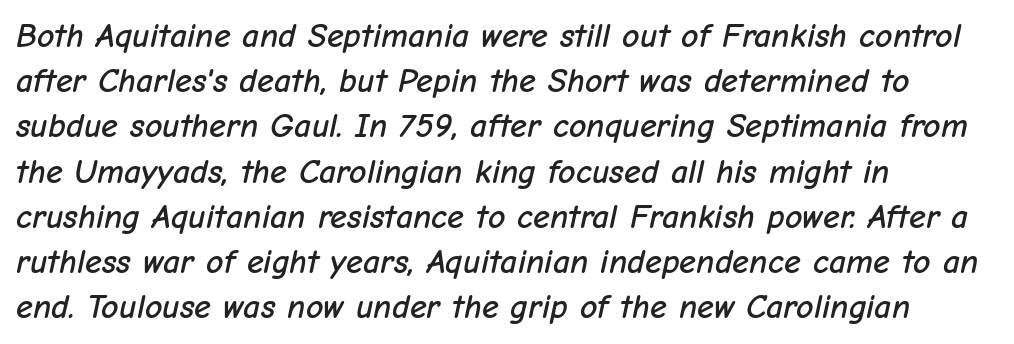
{"italic": "yes", "lean": "right", "slant_degrees": 12, "width": "normal", "stroke_contrast": "low", "x_height": "medium", "monospaced": "no", "underline": "no", "align": "left", "line_spacing": "normal", "line_spacing_ratio": 1.33, "letter_spacing": "normal", "letter_spacing_em": 0.0, "glyph_px": 34}
